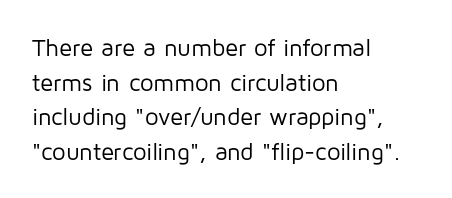
Regarding leading, the lines here are spaced in the standard way. The letters look calm and open, with moderate or lighter stems. Layout note: lines flush left. The rendering keeps characters at their native spacing. The lettering stays uniformly vertical, giving the passage a roman look. Underline: absent.
